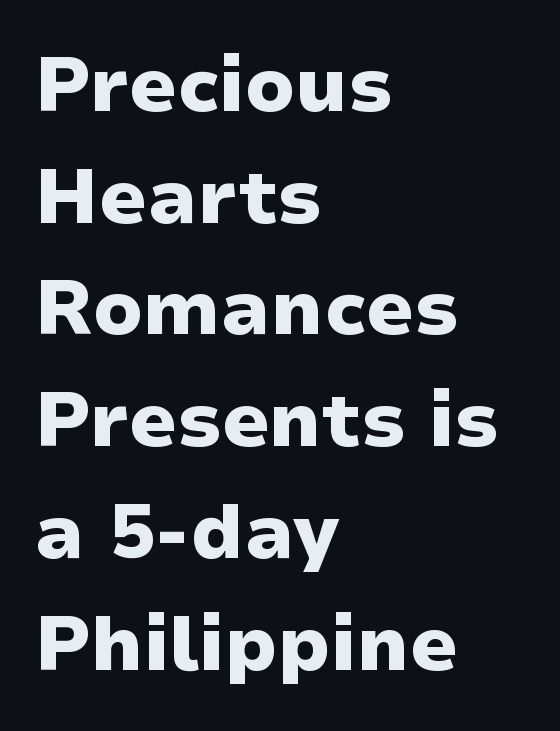
{"serif": "no", "italic": "no", "bold": "yes", "weight": "heavy", "width": "wide", "stroke_contrast": "low", "x_height": "medium", "monospaced": "no", "underline": "no", "align": "left", "line_spacing": "normal", "line_spacing_ratio": 1.47, "letter_spacing": "normal", "letter_spacing_em": 0.0, "glyph_px": 76}
